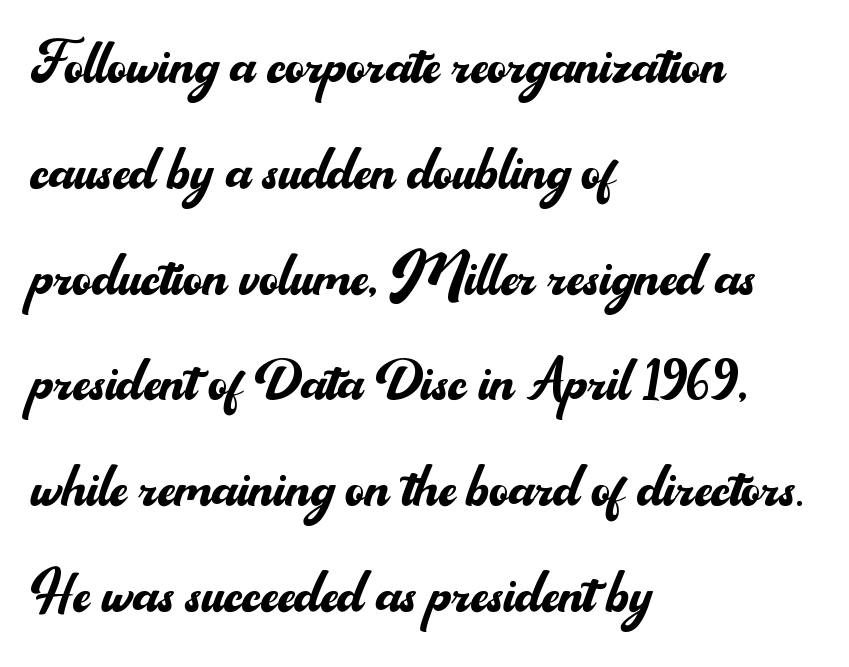
{"serif": "no", "bold": "no", "weight": "regular", "width": "normal", "stroke_contrast": "medium", "x_height": "small", "monospaced": "no", "underline": "no", "align": "left", "line_spacing": "normal", "line_spacing_ratio": 1.43, "letter_spacing": "normal", "letter_spacing_em": 0.0, "glyph_px": 74}
